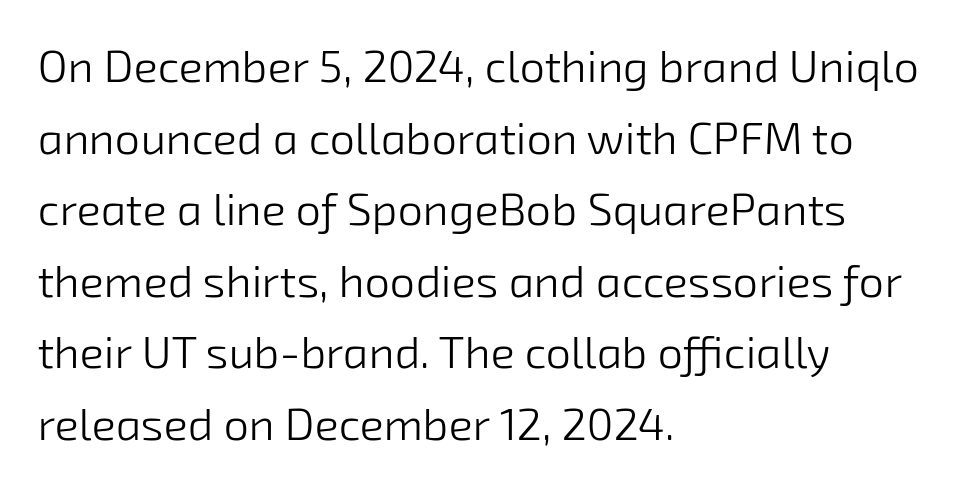
The image shows 45 px light sans-serif type; set left-aligned, normal line spacing (1.59x), normal letter spacing, not underlined; low stroke contrast and a medium x-height.
